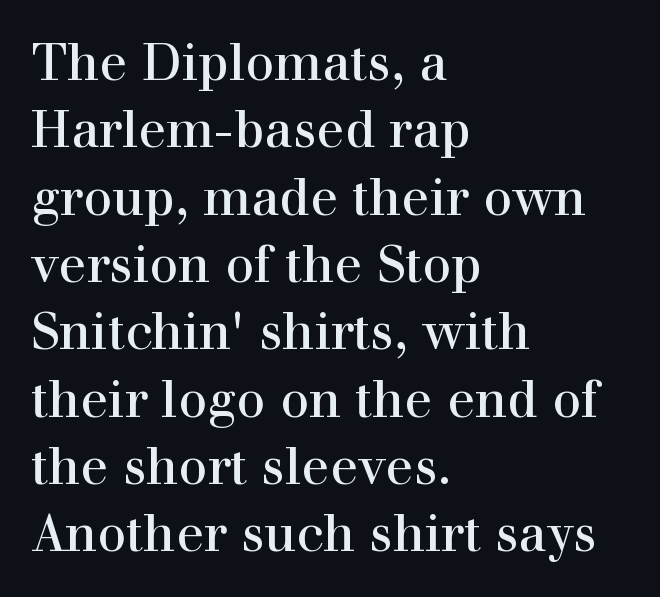
Q: Is the text bold? A: No.
Q: Is the text italic (slanted)? A: No, it is upright.
Q: Is the typeface a serif or a sans-serif typeface? A: Serif.
Q: Is the text underlined? A: No.
Q: How is the paragraph aligned? A: Left-aligned.
Q: Is the spacing between letters normal or unusually wide? A: Normal.
Q: Is the spacing between lines tight, normal or loose? A: Normal.
Q: Width (condensed, normal, or wide)? A: Normal.
Q: Stroke contrast? A: High.
Q: x-height? A: Medium.
Q: Monospaced? A: No.
